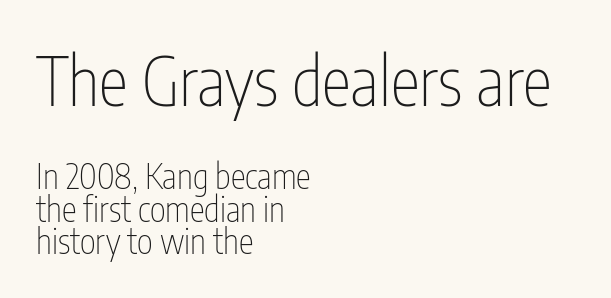
{"serif": "no", "italic": "no", "bold": "no", "weight": "thin", "width": "condensed", "stroke_contrast": "low", "x_height": "medium", "monospaced": "no", "underline": "no", "align": "left", "line_spacing": "tight", "line_spacing_ratio": 0.95, "letter_spacing": "normal", "letter_spacing_em": 0.0, "larger_block": "first", "size_ratio": 1.97, "glyph_px": 67}
